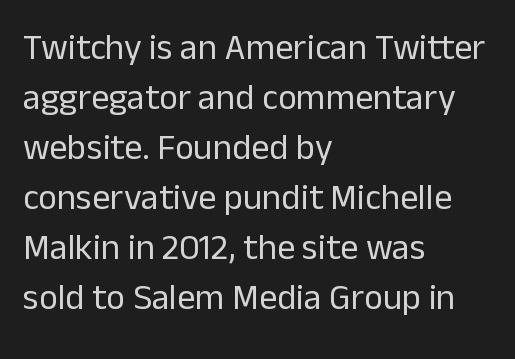
Q: Is the text bold? A: No.
Q: Is the text italic (slanted)? A: No, it is upright.
Q: Is the typeface a serif or a sans-serif typeface? A: Sans-serif.
Q: Is the text underlined? A: No.
Q: How is the paragraph aligned? A: Left-aligned.
Q: Is the spacing between letters normal or unusually wide? A: Normal.
Q: Is the spacing between lines tight, normal or loose? A: Normal.
Q: Width (condensed, normal, or wide)? A: Normal.
Q: Stroke contrast? A: Low.
Q: x-height? A: Medium.
Q: Monospaced? A: No.
